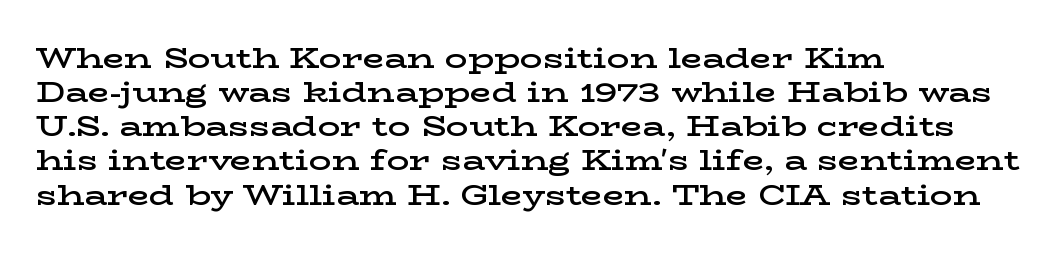
The image shows 28 px semibold, wide serif type, upright; set left-aligned, line spacing 1.22x, normal letter spacing, not underlined; low stroke contrast and a medium x-height.
